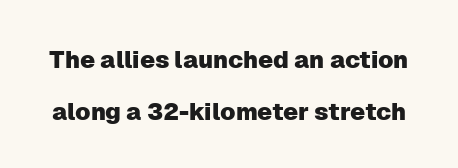
{"italic": "no", "underline": "no", "line_spacing": "loose", "line_spacing_ratio": 2.18, "letter_spacing": "normal", "letter_spacing_em": 0.0, "glyph_px": 24}
